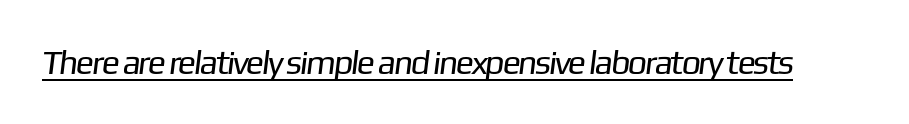
{"serif": "no", "bold": "no", "weight": "regular", "width": "normal", "stroke_contrast": "low", "x_height": "medium", "monospaced": "no", "underline": "yes", "letter_spacing": "normal", "letter_spacing_em": 0.0, "glyph_px": 34}
